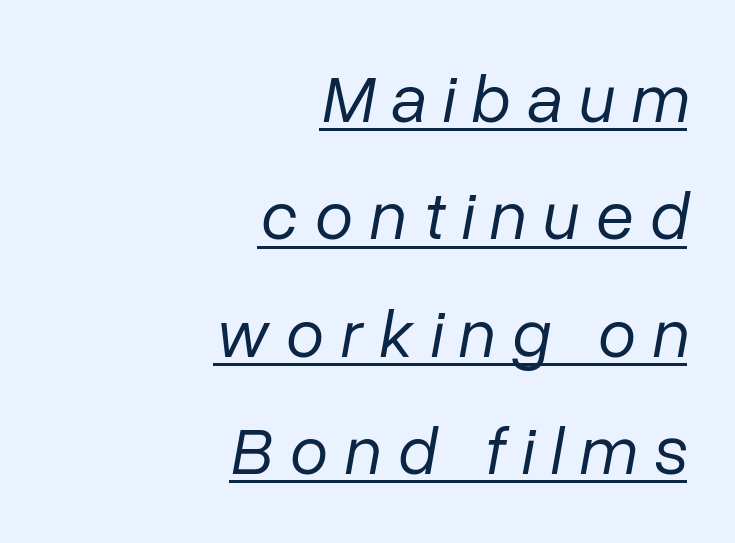
The image shows 69 px regular-weight type, italic (leaning right); set right-aligned, normal line spacing (1.7x), unusually wide letter spacing (+0.24 em), underlined; low stroke contrast and a medium x-height.
